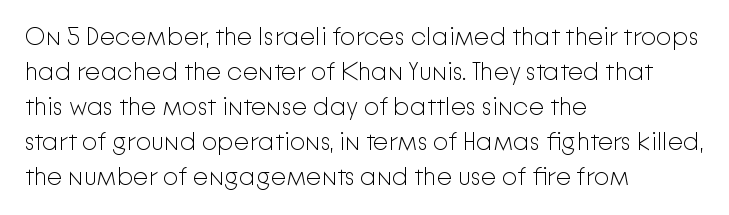
The image shows 25 px text type, upright; set left-aligned, normal line spacing (1.4x), normal letter spacing, not underlined.
